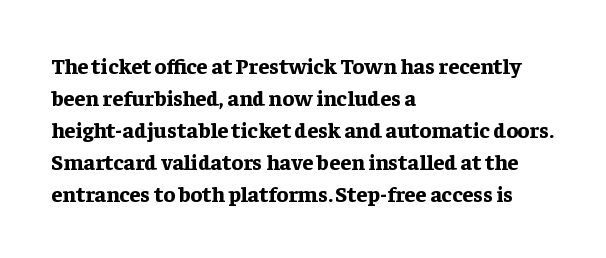
{"italic": "no", "bold": "yes", "underline": "no", "align": "left", "line_spacing": "normal", "line_spacing_ratio": 1.45, "letter_spacing": "normal", "letter_spacing_em": 0.0, "glyph_px": 22}
